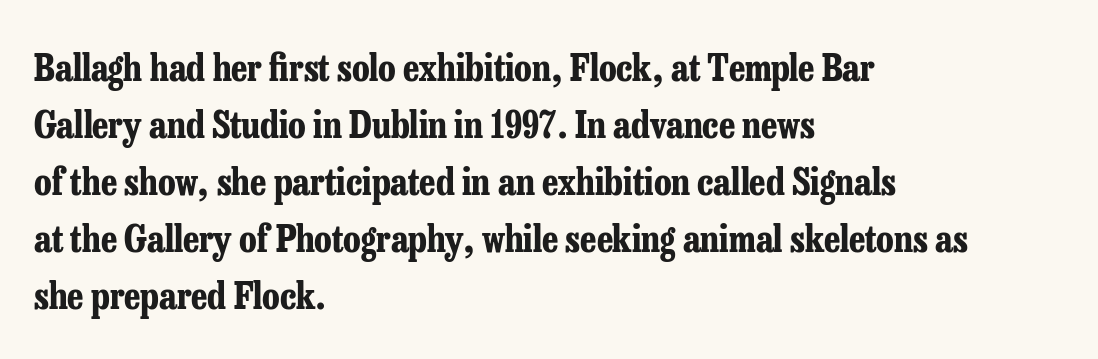
The image shows 37 px bold, condensed serif type, upright; set left-aligned, normal line spacing (1.54x), normal letter spacing, not underlined; low stroke contrast and a medium x-height.
